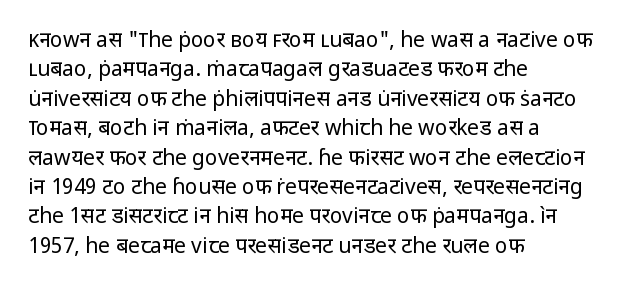
{"italic": "no", "bold": "no", "underline": "no", "align": "left", "line_spacing": "normal", "line_spacing_ratio": 1.4, "letter_spacing": "normal", "letter_spacing_em": 0.0, "glyph_px": 21}
